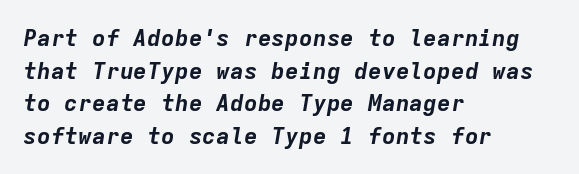
Q: Is the text bold? A: Yes.
Q: Is the text italic (slanted)? A: Yes, it leans right by about 9 degrees.
Q: Is the text underlined? A: No.
Q: How is the paragraph aligned? A: Left-aligned.
Q: Is the spacing between letters normal or unusually wide? A: Normal.
Q: Is the spacing between lines tight, normal or loose? A: Normal.
